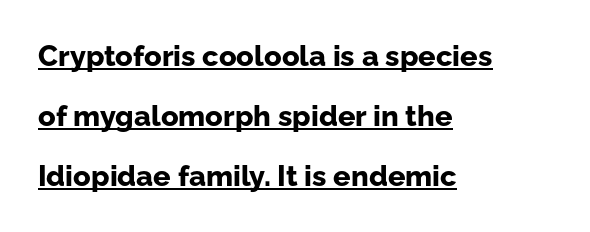
Q: Is the text bold? A: Yes.
Q: Is the text italic (slanted)? A: No, it is upright.
Q: Is the typeface a serif or a sans-serif typeface? A: Sans-serif.
Q: Is the text underlined? A: Yes.
Q: How is the paragraph aligned? A: Left-aligned.
Q: Is the spacing between letters normal or unusually wide? A: Normal.
Q: Is the spacing between lines tight, normal or loose? A: Loose.
Q: Width (condensed, normal, or wide)? A: Normal.
Q: Stroke contrast? A: Low.
Q: x-height? A: Medium.
Q: Monospaced? A: No.
